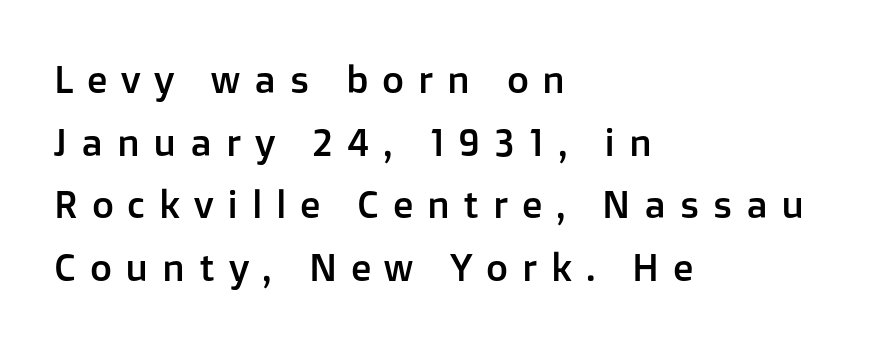
Q: Is the text italic (slanted)? A: No, it is upright.
Q: Is the typeface a serif or a sans-serif typeface? A: Sans-serif.
Q: Is the text underlined? A: No.
Q: How is the paragraph aligned? A: Left-aligned.
Q: Is the spacing between letters normal or unusually wide? A: Unusually wide.
Q: Is the spacing between lines tight, normal or loose? A: Normal.
Q: Width (condensed, normal, or wide)? A: Normal.
Q: Stroke contrast? A: Low.
Q: x-height? A: Medium.
Q: Monospaced? A: No.
